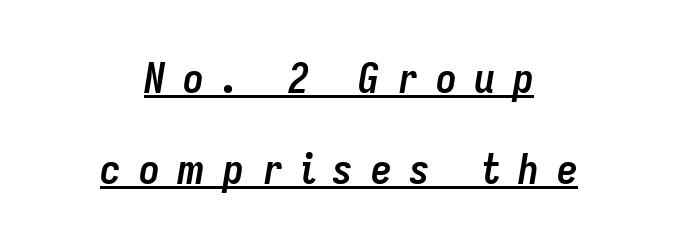
The line texture is sparse and dotted thanks to wide tracking. If you measured baseline to baseline, you'd find a long distance. The passage shown is typed in a proportional face where columns would drift. Chunky letters — that's bold for sure. The letters are slanted; this is an italic face.
